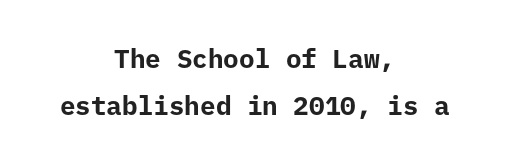
Q: Is the text bold? A: Yes.
Q: Is the text italic (slanted)? A: No, it is upright.
Q: Is the text underlined? A: No.
Q: How is the paragraph aligned? A: Centered.
Q: Is the spacing between letters normal or unusually wide? A: Normal.
